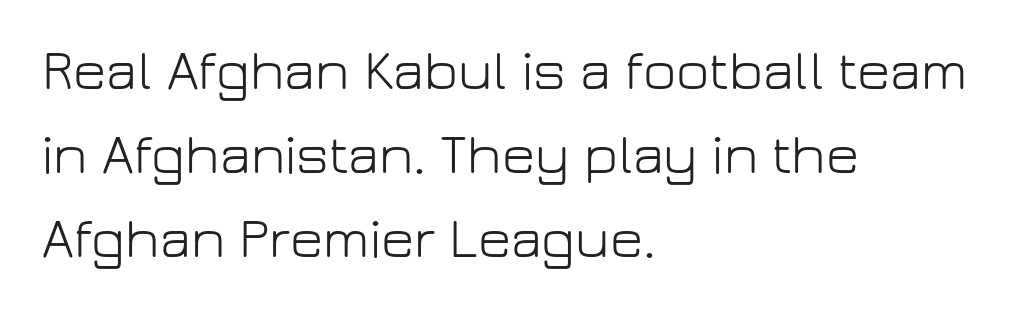
{"serif": "no", "italic": "no", "bold": "no", "weight": "light", "width": "normal", "stroke_contrast": "low", "x_height": "medium", "monospaced": "no", "underline": "no", "align": "left", "line_spacing": "normal", "line_spacing_ratio": 1.47, "letter_spacing": "normal", "letter_spacing_em": 0.0, "glyph_px": 57}
